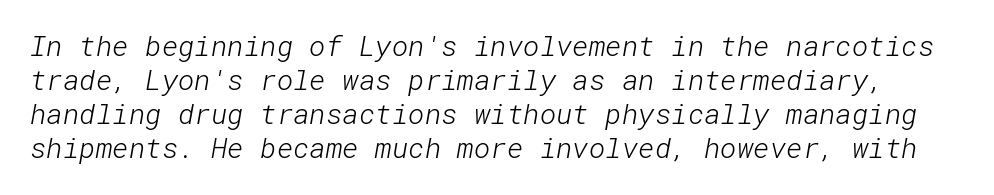
Q: Is the text bold? A: No.
Q: Is the typeface a serif or a sans-serif typeface? A: Sans-serif.
Q: Is the text underlined? A: No.
Q: Is the spacing between letters normal or unusually wide? A: Normal.
Q: Width (condensed, normal, or wide)? A: Normal.
Q: Stroke contrast? A: Low.
Q: x-height? A: Medium.
